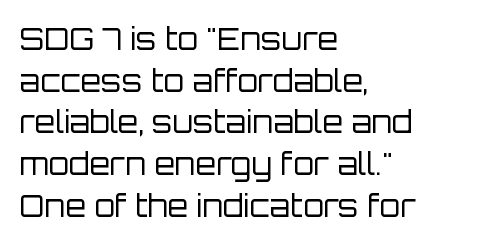
Whoever set this chose a conventional vertical rhythm. The letters sit at their default tracking, neither squeezed nor spread. The face looks like a standard text weight, possibly lighter. This sample uses a sans-serif face. Is the block centered? No — it sits flush against the left margin.
